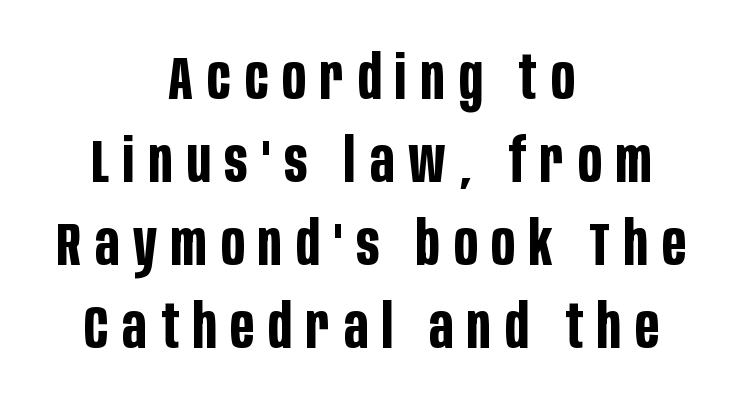
Has an underline been added? It has not. You could not count columns in this text — the font is proportionally spaced. Letterform terminals end flat and unadorned throughout the passage. These lines sit exactly where default settings would place them. The horizontal fit of the characters is loose and conspicuously gappy. Ascenders rise straight up at ninety degrees.
